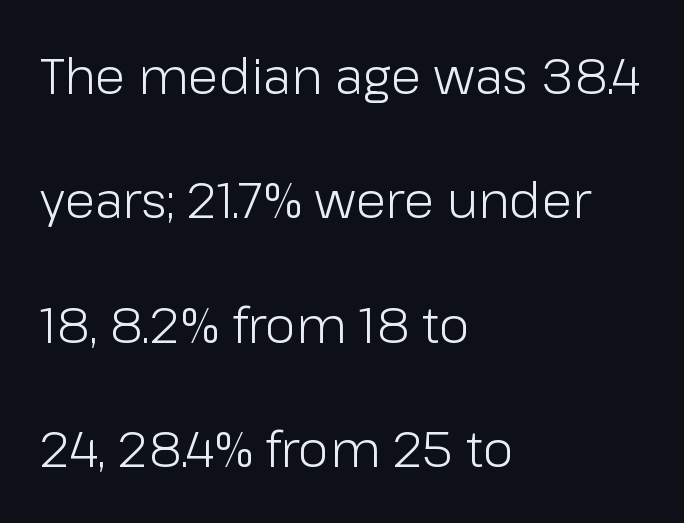
The image shows 50 px light sans-serif type, upright; set left-aligned, loose line spacing (2.49x), normal letter spacing, not underlined; low stroke contrast and a medium x-height.
